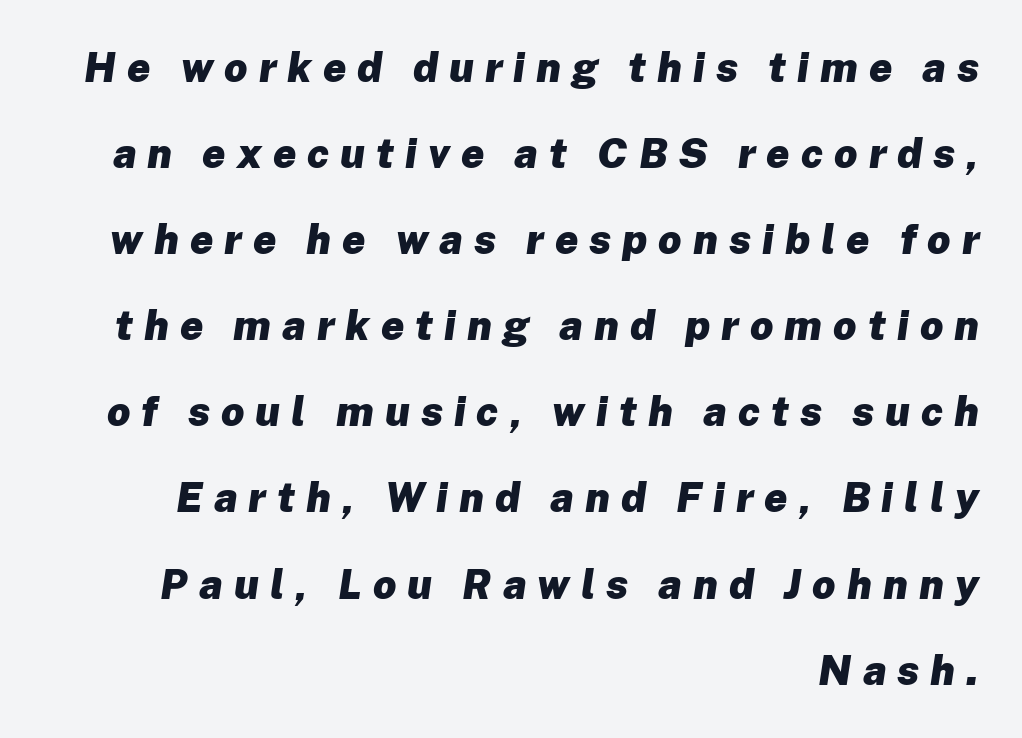
Compared with typical paragraphs, the rows here are farther apart. Reading down the block, your eye finds every line finishing at a fixed right position. The strip under each line holds only bare page. Weight: bold. The typography opts for an oblique posture over an upright one.
